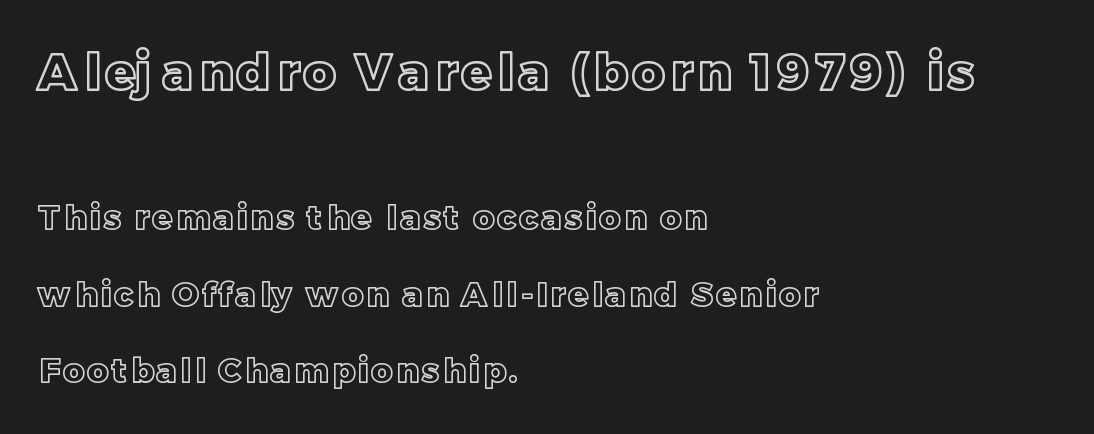
{"italic": "no", "width": "normal", "x_height": "large", "monospaced": "no", "underline": "no", "align": "left", "line_spacing": "loose", "line_spacing_ratio": 2.32, "larger_block": "first", "size_ratio": 1.52, "glyph_px": 50}
